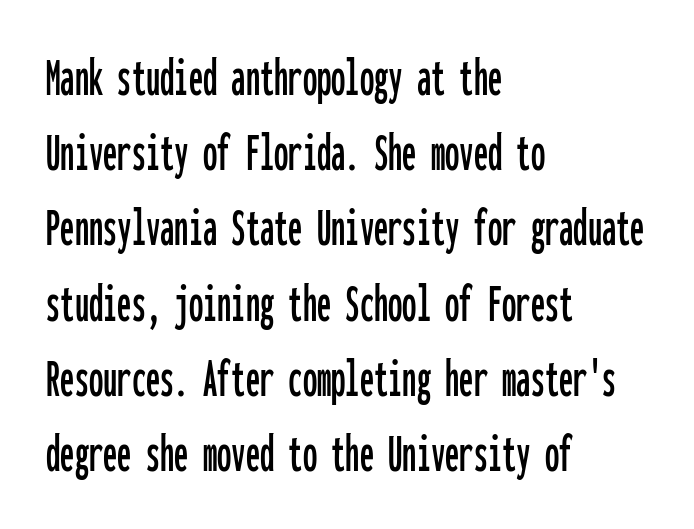
{"serif": "no", "italic": "no", "width": "condensed", "stroke_contrast": "low", "x_height": "medium", "monospaced": "yes", "underline": "no", "align": "left", "line_spacing": "normal", "line_spacing_ratio": 1.32, "letter_spacing": "normal", "letter_spacing_em": 0.0, "glyph_px": 57}
